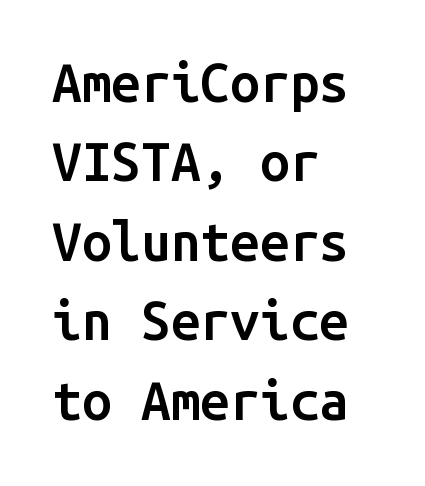
Q: Is the text bold? A: Semi-bold.
Q: Is the text italic (slanted)? A: No, it is upright.
Q: Is the typeface a serif or a sans-serif typeface? A: Sans-serif.
Q: Is the text underlined? A: No.
Q: How is the paragraph aligned? A: Left-aligned.
Q: Is the spacing between letters normal or unusually wide? A: Normal.
Q: Is the spacing between lines tight, normal or loose? A: Normal.
Q: Width (condensed, normal, or wide)? A: Normal.
Q: Stroke contrast? A: Low.
Q: x-height? A: Medium.
Q: Monospaced? A: Yes.
